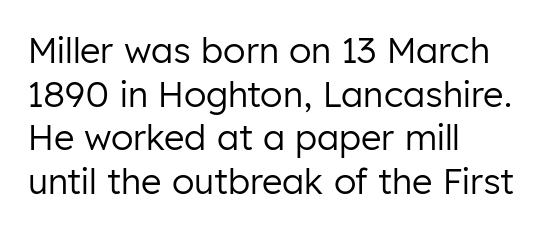
{"serif": "no", "italic": "no", "bold": "no", "weight": "regular", "width": "normal", "stroke_contrast": "low", "x_height": "medium", "monospaced": "no", "underline": "no", "align": "left", "line_spacing": "normal", "line_spacing_ratio": 1.25, "letter_spacing": "normal", "letter_spacing_em": 0.0, "glyph_px": 35}
